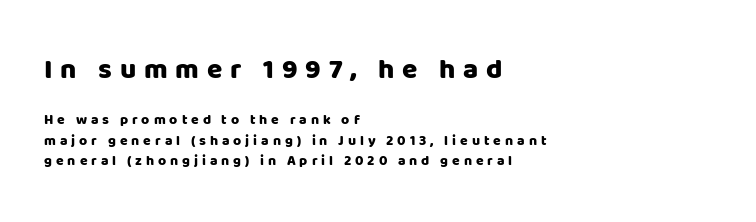
You could not count columns in this text — the font is proportionally spaced. The type family on display is of the sans-serif kind. Caption: expanded tracking, letters set apart. The initial chunk of copy outweighs the following chunk in type size.
